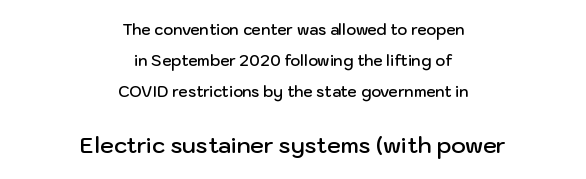
The image shows 22 px text type, upright; set centered, loose line spacing (2.07x), normal letter spacing, not underlined; the second (bottom) block is 1.47x larger.
